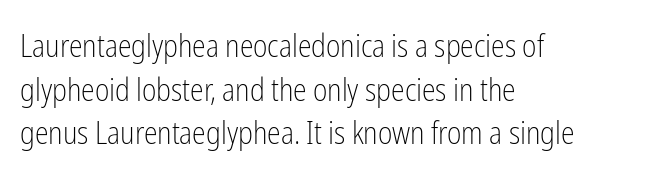
The strokes are not fattened; the text isn't bold. Has an underline been added? It has not. Character widths vary here, with narrow letters taking less room than wide ones. Serif or sans? Sans — the stroke terminals are bare.
